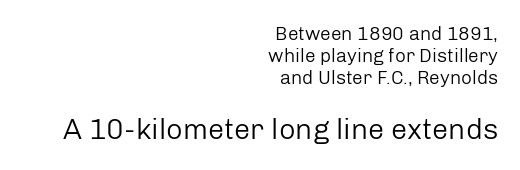
Descender tails drop into unmarked territory. The weight would be labelled regular, book, light, or lighter still. The glyphs in this specimen are sans serif. Upright lettering throughout. The composition opens small and finishes big.
